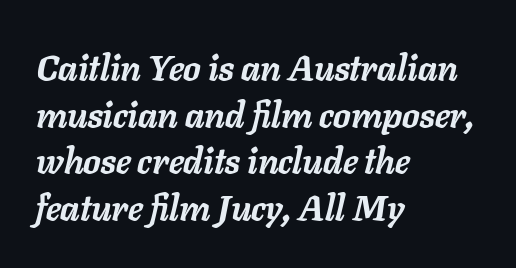
{"italic": "yes", "lean": "right", "slant_degrees": 11, "bold": "yes", "weight": "semibold", "width": "normal", "stroke_contrast": "low", "x_height": "medium", "monospaced": "no", "underline": "no", "align": "left", "line_spacing": "normal", "line_spacing_ratio": 1.33, "letter_spacing": "normal", "letter_spacing_em": 0.0, "glyph_px": 35}
